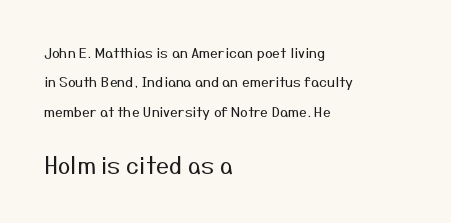
The image shows 23 px text type, upright; set left-aligned, loose line spacing (2.1x), normal letter spacing, not underlined; the second (bottom) block is 1.64x larger.
